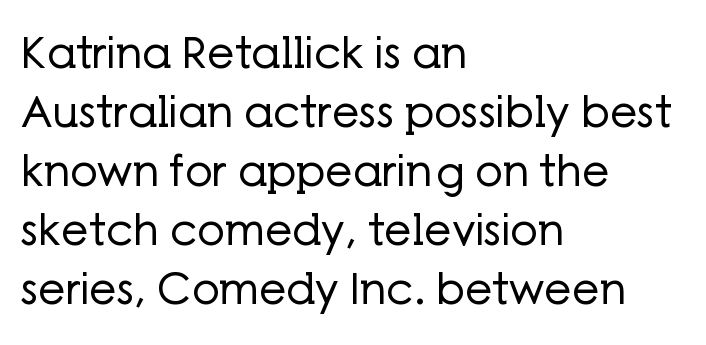
The typeface has the unassuming heft of standard copy or less. Designer's note — italics off, roman on. Is there much room between lines? A standard amount, neither cramped nor airy. No extra tracking has been applied to these lines. These lines are composed in type without serifs.
